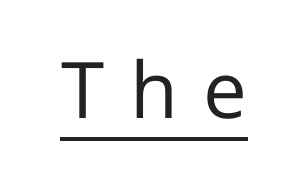
{"serif": "no", "italic": "no", "bold": "no", "weight": "regular", "width": "normal", "stroke_contrast": "low", "x_height": "medium", "monospaced": "no", "underline": "yes", "letter_spacing": "wide", "letter_spacing_em": 0.33, "glyph_px": 78}
